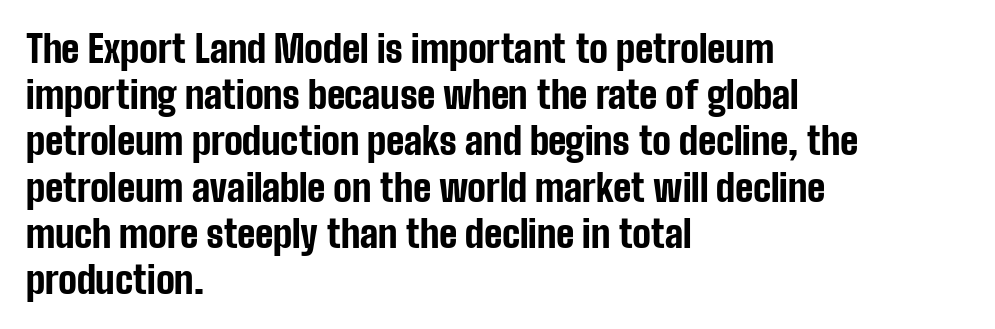
Q: Is the text bold? A: Yes.
Q: Is the text italic (slanted)? A: No, it is upright.
Q: Is the typeface a serif or a sans-serif typeface? A: Sans-serif.
Q: Is the text underlined? A: No.
Q: How is the paragraph aligned? A: Left-aligned.
Q: Is the spacing between letters normal or unusually wide? A: Normal.
Q: Is the spacing between lines tight, normal or loose? A: Normal.
Q: Width (condensed, normal, or wide)? A: Condensed.
Q: Stroke contrast? A: Low.
Q: x-height? A: Medium.
Q: Monospaced? A: No.
